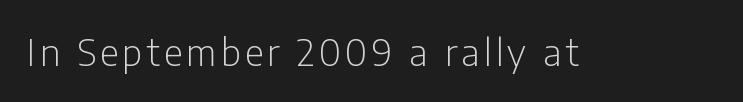
{"serif": "no", "italic": "no", "bold": "no", "weight": "light", "width": "condensed", "stroke_contrast": "low", "x_height": "medium", "monospaced": "no", "underline": "no", "glyph_px": 37}
